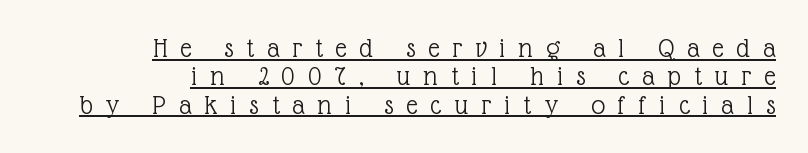
Q: Is the text bold? A: No.
Q: Is the text italic (slanted)? A: No, it is upright.
Q: Is the typeface a serif or a sans-serif typeface? A: Serif.
Q: Is the text underlined? A: Yes.
Q: How is the paragraph aligned? A: Right-aligned.
Q: Is the spacing between letters normal or unusually wide? A: Unusually wide.
Q: Is the spacing between lines tight, normal or loose? A: Tight.
Q: Width (condensed, normal, or wide)? A: Normal.
Q: x-height? A: Medium.
Q: Monospaced? A: No.
